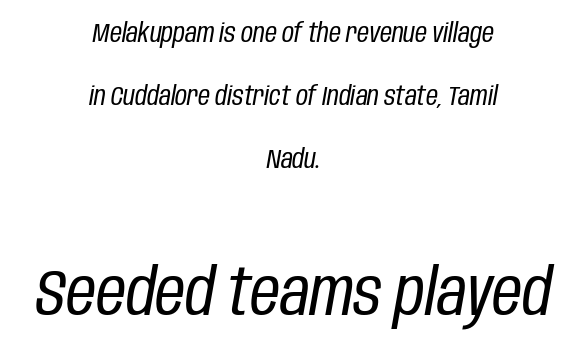
The image shows 65 px regular-weight, condensed type, italic (leaning right); set centered, loose line spacing (2.43x), normal letter spacing, not underlined; the second (bottom) block is 2.5x larger; low stroke contrast and a large x-height.
